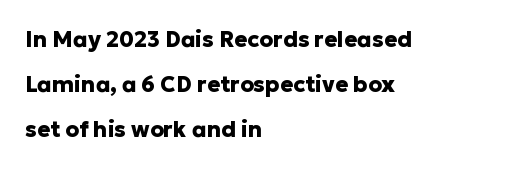
{"italic": "no", "bold": "yes", "underline": "no", "align": "left", "line_spacing": "loose", "line_spacing_ratio": 2.05, "letter_spacing": "normal", "letter_spacing_em": 0.0, "glyph_px": 22}
